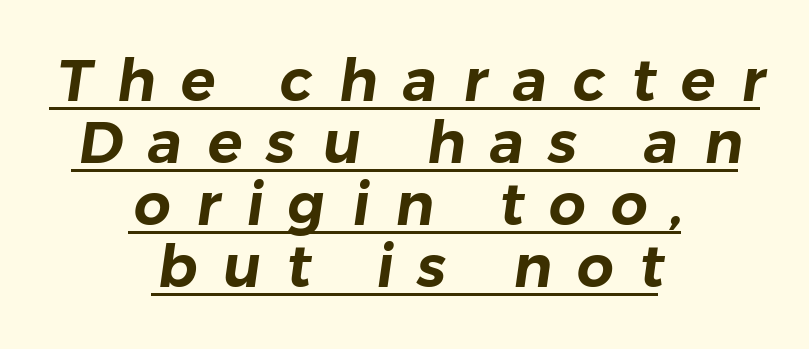
{"serif": "no", "width": "normal", "stroke_contrast": "low", "x_height": "medium", "monospaced": "no", "underline": "yes", "align": "center", "line_spacing": "tight", "line_spacing_ratio": 1.07, "letter_spacing": "wide", "letter_spacing_em": 0.44, "glyph_px": 58}
